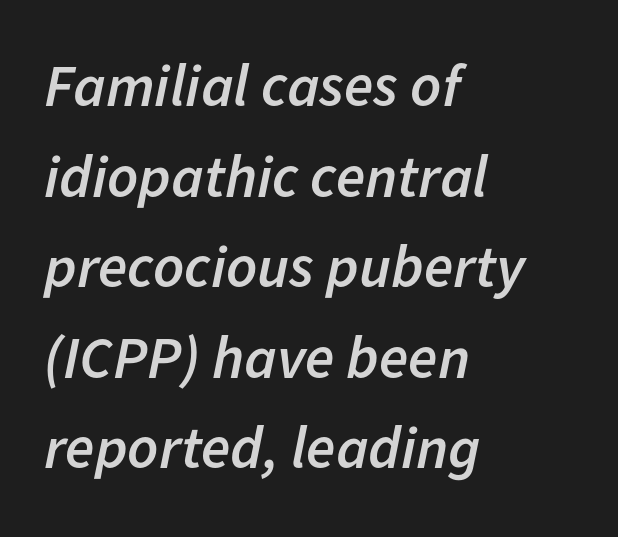
Is this a fixed-width face? No — the glyphs have proportional, varying widths. The space directly below the letters is spotless. Yep, that's italic — everything's leaning. In CSS terms this would be text-align: left. Emphasis by weight is partial: semibold.
